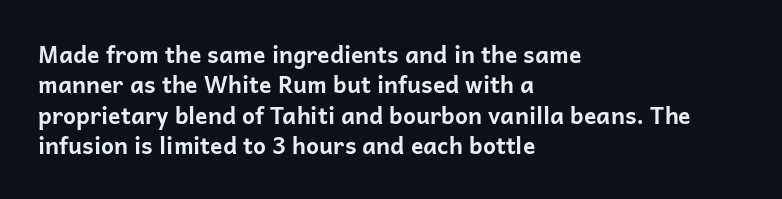
Each word holds together tightly as a unit, with standard inter-letter gaps. Typeset ragged right — the left edge is the straight one. Has an underline been added? It has not. The passage shown stacks its lines at a standard gap. A typesetter would mark this as roman, not italic. The passage shown is emphatically bold.
